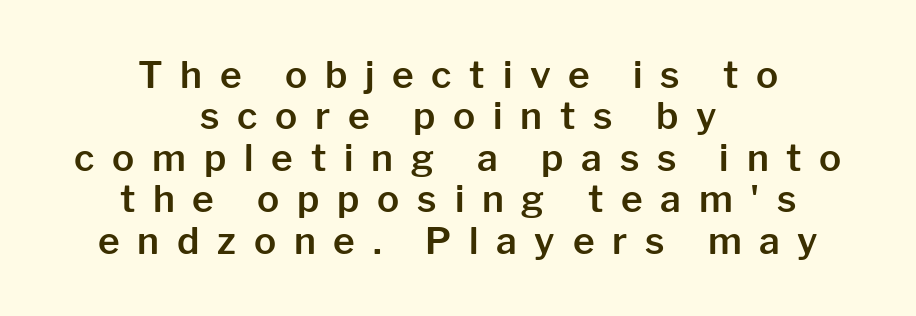
Q: Is the text italic (slanted)? A: No, it is upright.
Q: Is the typeface a serif or a sans-serif typeface? A: Sans-serif.
Q: Is the text underlined? A: No.
Q: How is the paragraph aligned? A: Centered.
Q: Is the spacing between letters normal or unusually wide? A: Unusually wide.
Q: Is the spacing between lines tight, normal or loose? A: Tight.
Q: Width (condensed, normal, or wide)? A: Normal.
Q: Stroke contrast? A: Low.
Q: x-height? A: Medium.
Q: Monospaced? A: No.
